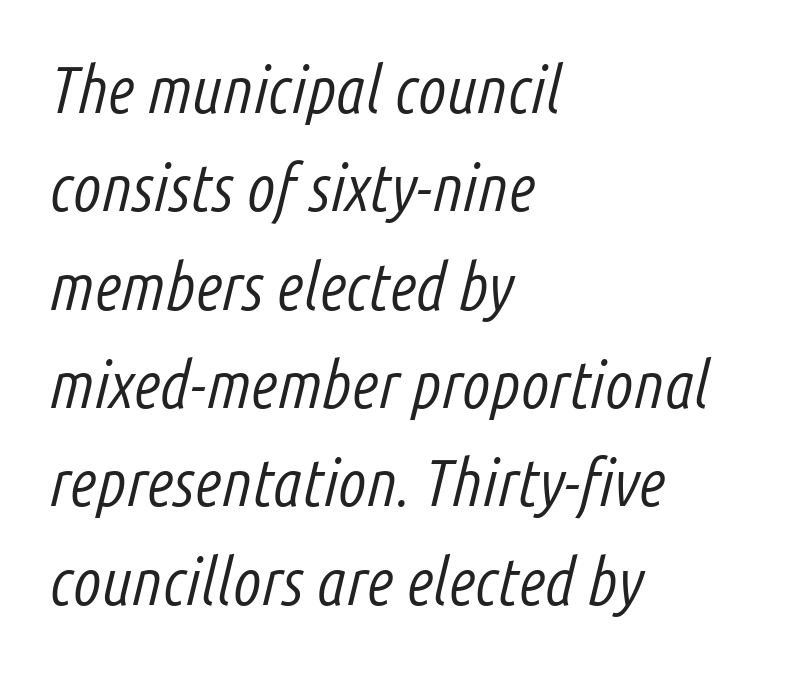
Q: Is the text bold? A: No.
Q: Is the text italic (slanted)? A: Yes, it leans right by about 14 degrees.
Q: Is the text underlined? A: No.
Q: How is the paragraph aligned? A: Left-aligned.
Q: Is the spacing between letters normal or unusually wide? A: Normal.
Q: Is the spacing between lines tight, normal or loose? A: Normal.
Q: Width (condensed, normal, or wide)? A: Condensed.
Q: Stroke contrast? A: Low.
Q: x-height? A: Medium.
Q: Monospaced? A: No.
